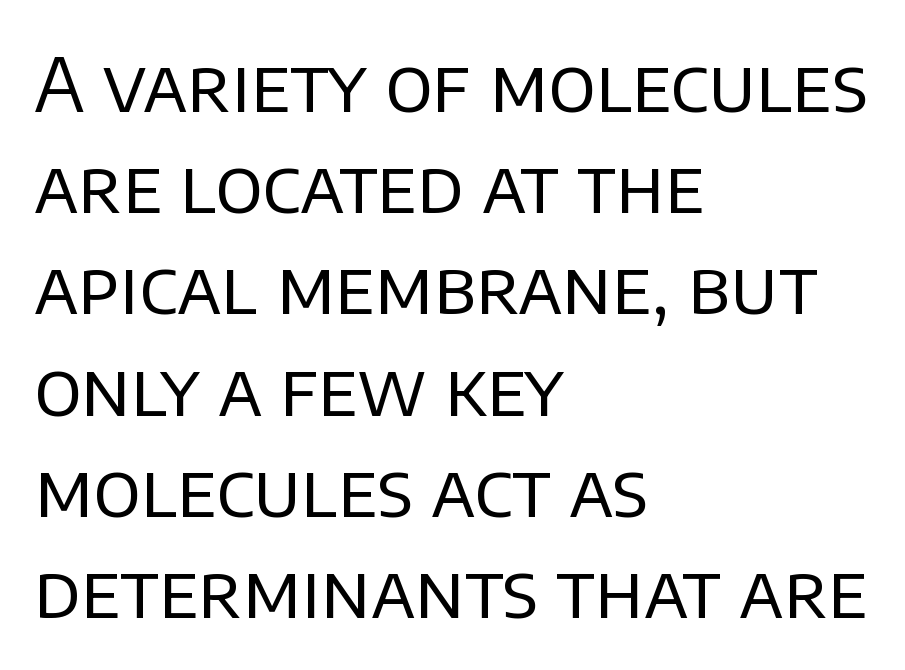
Q: Is the text bold? A: No.
Q: Is the text italic (slanted)? A: No, it is upright.
Q: Is the typeface a serif or a sans-serif typeface? A: Sans-serif.
Q: Is the text underlined? A: No.
Q: How is the paragraph aligned? A: Left-aligned.
Q: Is the spacing between letters normal or unusually wide? A: Normal.
Q: Is the spacing between lines tight, normal or loose? A: Normal.
Q: Width (condensed, normal, or wide)? A: Normal.
Q: Stroke contrast? A: Low.
Q: x-height? A: Large.
Q: Monospaced? A: No.
